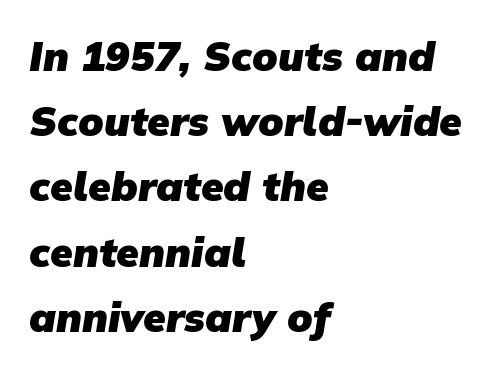
Q: Is the text bold? A: Yes.
Q: Is the typeface a serif or a sans-serif typeface? A: Sans-serif.
Q: Is the text underlined? A: No.
Q: How is the paragraph aligned? A: Left-aligned.
Q: Is the spacing between letters normal or unusually wide? A: Normal.
Q: Is the spacing between lines tight, normal or loose? A: Normal.
Q: Width (condensed, normal, or wide)? A: Normal.
Q: Stroke contrast? A: Low.
Q: x-height? A: Medium.
Q: Monospaced? A: No.
